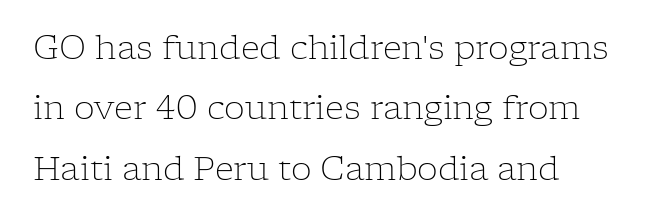
Only glyphs here, with clear space below each row. A roman cut, with each character standing at attention. Nothing heavy about these letters — not bold at all. Each line starts at the same left margin while the right side varies.
